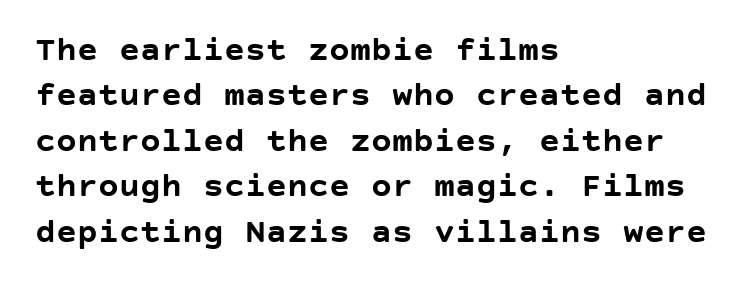
Letters rest on an invisible, unmarked baseline. Italic: no, the glyphs are upright roman. The passage shown is emphatically bold. One glance says typical: line gaps are just what's usual. The gaps between neighbouring characters are ordinary and unremarkable.
